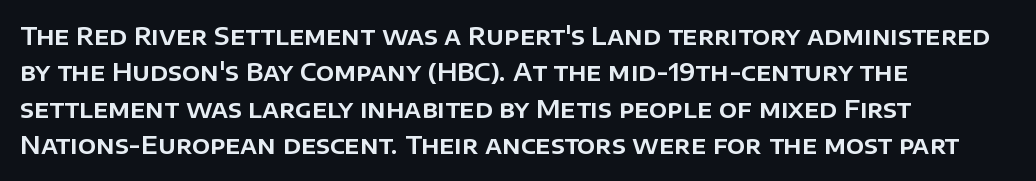
Q: Is the text italic (slanted)? A: No, it is upright.
Q: Is the text underlined? A: No.
Q: How is the paragraph aligned? A: Left-aligned.
Q: Is the spacing between letters normal or unusually wide? A: Normal.
Q: Is the spacing between lines tight, normal or loose? A: Normal.
